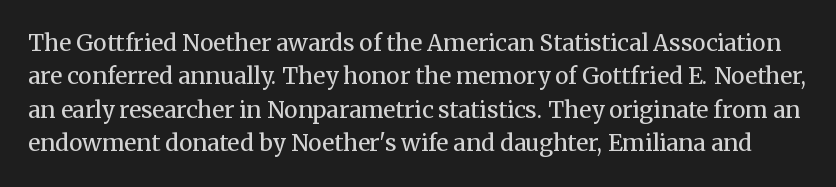
Q: Is the text bold? A: No.
Q: Is the text italic (slanted)? A: No, it is upright.
Q: Is the text underlined? A: No.
Q: Is the spacing between letters normal or unusually wide? A: Normal.
Q: Is the spacing between lines tight, normal or loose? A: Normal.
